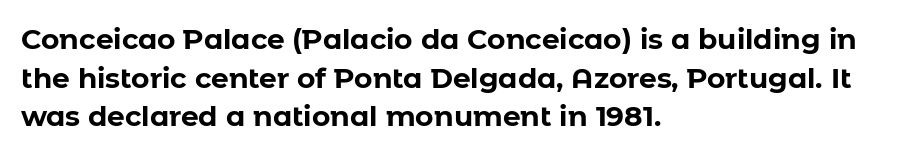
The image shows 28 px bold sans-serif type, upright; set left-aligned, normal line spacing (1.38x), normal letter spacing, not underlined; low stroke contrast and a medium x-height.
